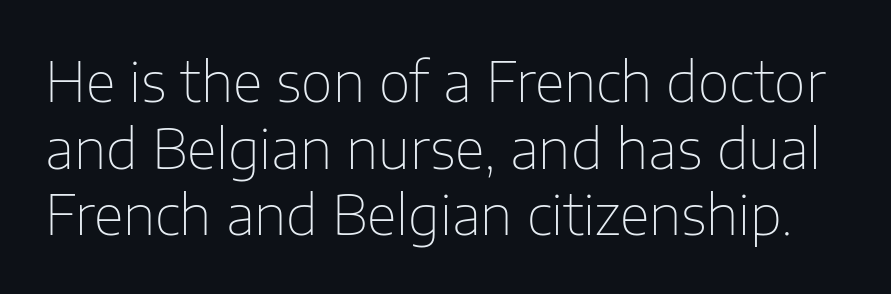
Q: Is the text bold? A: No.
Q: Is the text italic (slanted)? A: No, it is upright.
Q: Is the typeface a serif or a sans-serif typeface? A: Sans-serif.
Q: Is the text underlined? A: No.
Q: Is the spacing between letters normal or unusually wide? A: Normal.
Q: Width (condensed, normal, or wide)? A: Normal.
Q: Stroke contrast? A: Low.
Q: x-height? A: Medium.
Q: Monospaced? A: No.
